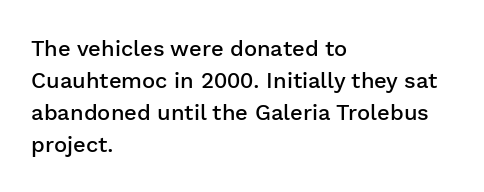
Check the space under the baseline: it is left empty. Style check: upright. The sample has been set in demibold, a notch under bold. Words appear dense and cohesive because spacing is normal. In terms of leading, this rendering sits right in the middle. Where is the straight margin? On the left.
